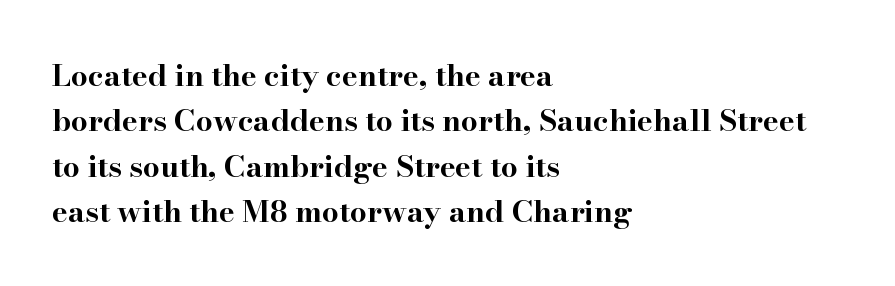
The image shows 30 px bold, wide serif type, upright; set left-aligned, normal line spacing (1.51x), normal letter spacing, not underlined; high stroke contrast and a small x-height.
